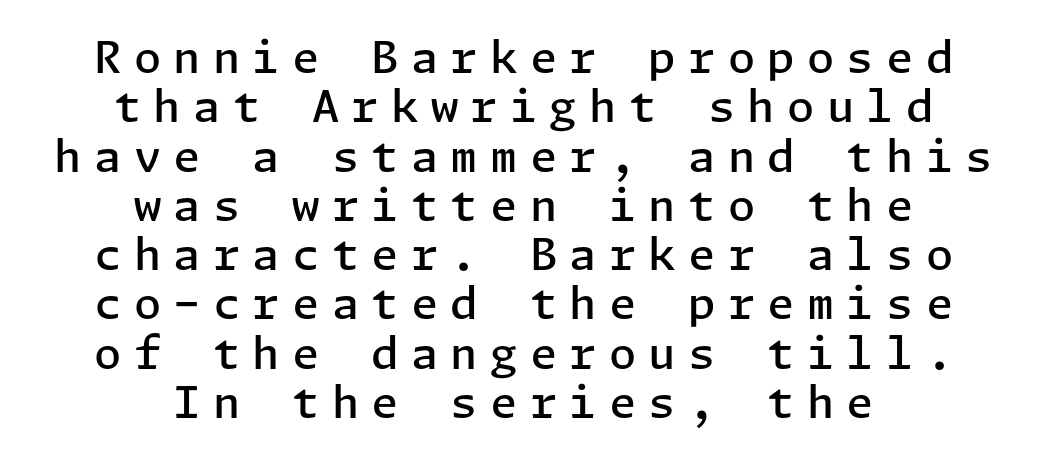
The image shows 44 px semibold sans-serif type, upright; set centered, tight line spacing (1.12x), unusually wide letter spacing (+0.28 em), not underlined; low stroke contrast and a medium x-height.
